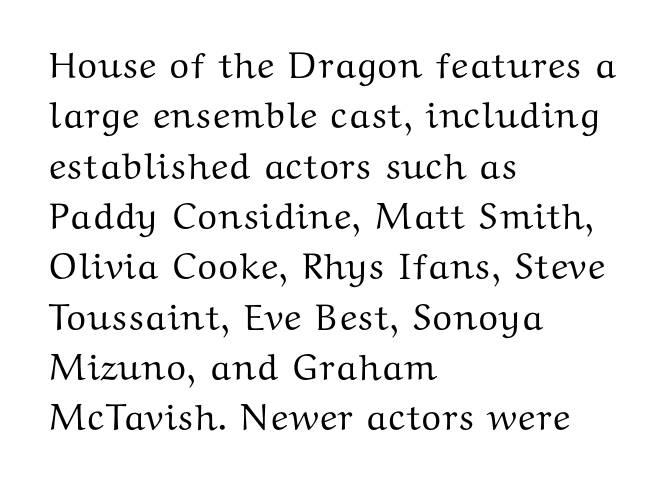
A bare baseline throughout the passage. A normal amount of white space separates one row of letters from the next. Is the block centered? No — it sits flush against the left margin. Think of a printed novel: that variable character pitch is what you see here.
